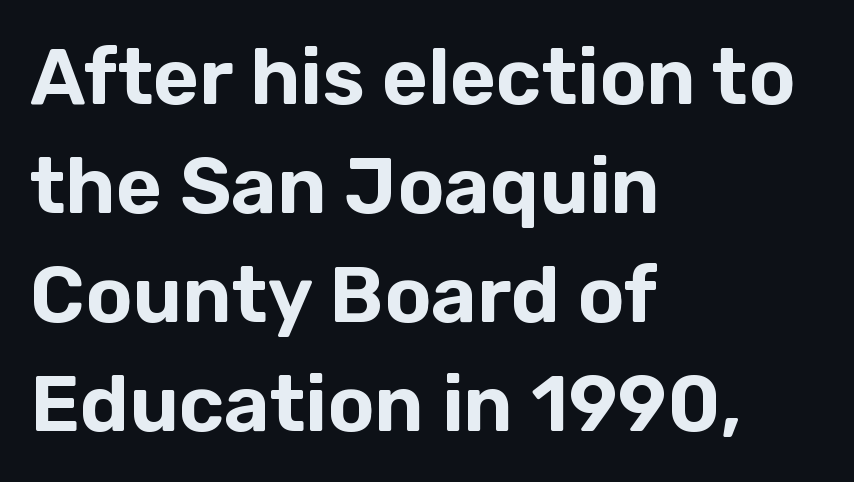
Q: Is the text italic (slanted)? A: No, it is upright.
Q: Is the typeface a serif or a sans-serif typeface? A: Sans-serif.
Q: Is the text underlined? A: No.
Q: How is the paragraph aligned? A: Left-aligned.
Q: Is the spacing between letters normal or unusually wide? A: Normal.
Q: Is the spacing between lines tight, normal or loose? A: Normal.
Q: Width (condensed, normal, or wide)? A: Normal.
Q: Stroke contrast? A: Low.
Q: x-height? A: Medium.
Q: Monospaced? A: No.
